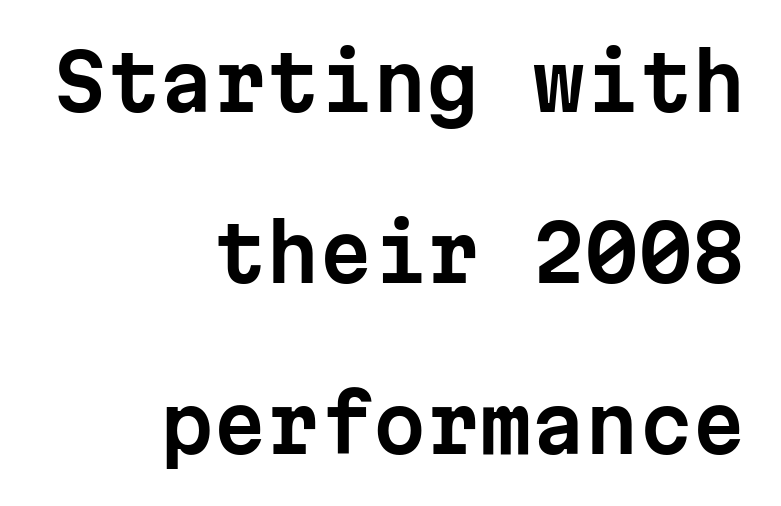
The image shows 76 px sans-serif type, upright, monospaced; set right-aligned, loose line spacing (2.25x), normal letter spacing, not underlined; low stroke contrast and a medium x-height.
